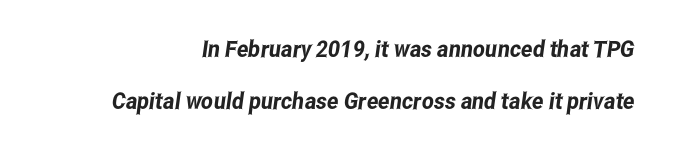
The image shows 23 px text type; set loose line spacing (2.25x), normal letter spacing, not underlined.
